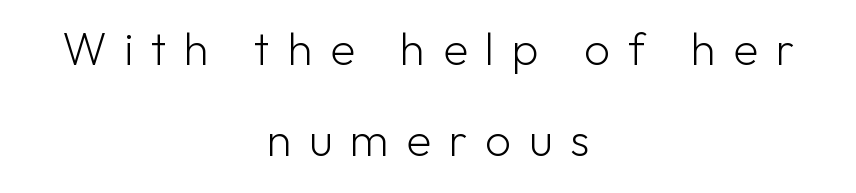
The type is letterspaced generously, with wide tracking. Varying glyph widths throughout — classic text-font behaviour. Every character sits straight up, as roman type does. The strokes carry an ordinary text weight at most. Descender tails drop into unmarked territory.
